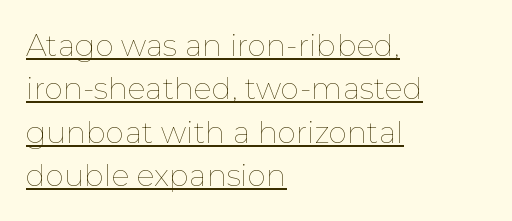
{"italic": "no", "bold": "no", "weight": "thin", "width": "normal", "stroke_contrast": "low", "x_height": "medium", "monospaced": "no", "underline": "yes", "align": "left", "line_spacing": "normal", "line_spacing_ratio": 1.45, "letter_spacing": "normal", "letter_spacing_em": 0.0, "glyph_px": 30}
